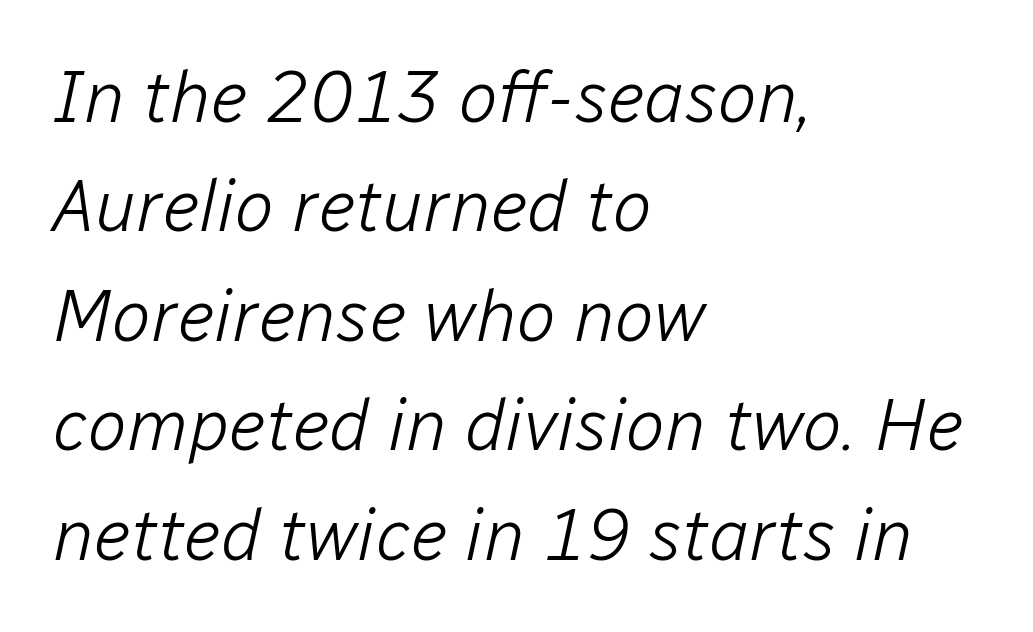
The image shows 73 px light type, italic (leaning right); set left-aligned, normal line spacing (1.5x), normal letter spacing, not underlined; low stroke contrast and a medium x-height.
